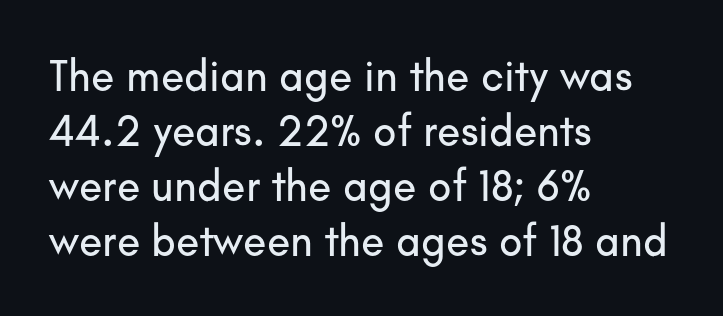
The image shows 43 px sans-serif type, upright; set left-aligned, normal line spacing (1.28x), normal letter spacing, not underlined; low stroke contrast and a small x-height.
